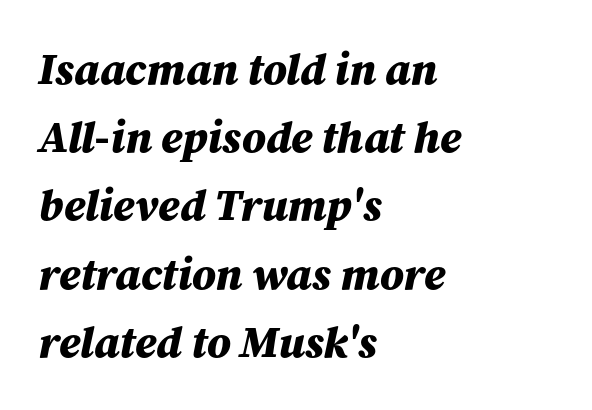
Q: Is the text bold? A: Yes.
Q: Is the text italic (slanted)? A: Yes, it leans right by about 12 degrees.
Q: Is the text underlined? A: No.
Q: How is the paragraph aligned? A: Left-aligned.
Q: Is the spacing between letters normal or unusually wide? A: Normal.
Q: Is the spacing between lines tight, normal or loose? A: Normal.
Q: Width (condensed, normal, or wide)? A: Normal.
Q: Stroke contrast? A: Medium.
Q: x-height? A: Medium.
Q: Monospaced? A: No.
